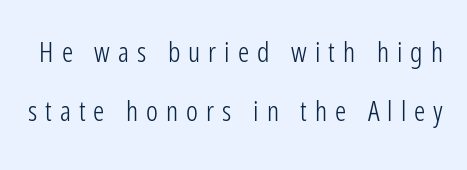
Q: Is the text bold? A: No.
Q: Is the text italic (slanted)? A: No, it is upright.
Q: Is the typeface a serif or a sans-serif typeface? A: Sans-serif.
Q: Is the text underlined? A: No.
Q: Is the spacing between letters normal or unusually wide? A: Unusually wide.
Q: Is the spacing between lines tight, normal or loose? A: Loose.
Q: Width (condensed, normal, or wide)? A: Condensed.
Q: Stroke contrast? A: Low.
Q: x-height? A: Medium.
Q: Monospaced? A: No.
